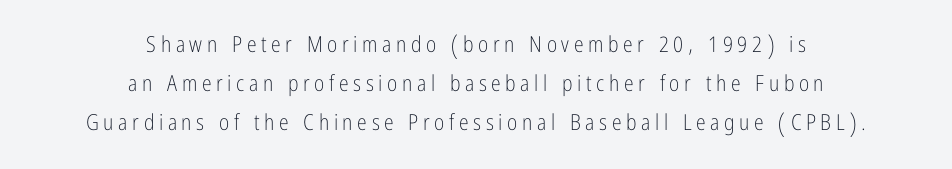
The image shows 22 px text type, upright; set centered, line spacing 1.77x, unusually wide letter spacing (+0.21 em), not underlined.
